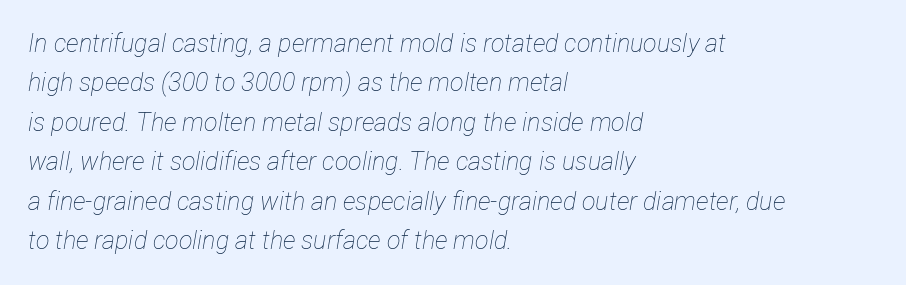
The image shows 25 px text type, italic (leaning right); set left-aligned, normal line spacing (1.58x), normal letter spacing, not underlined.
